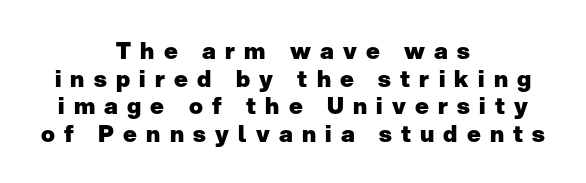
{"italic": "no", "bold": "yes", "underline": "no", "align": "center", "line_spacing_ratio": 1.2, "letter_spacing": "wide", "letter_spacing_em": 0.4, "glyph_px": 23}
